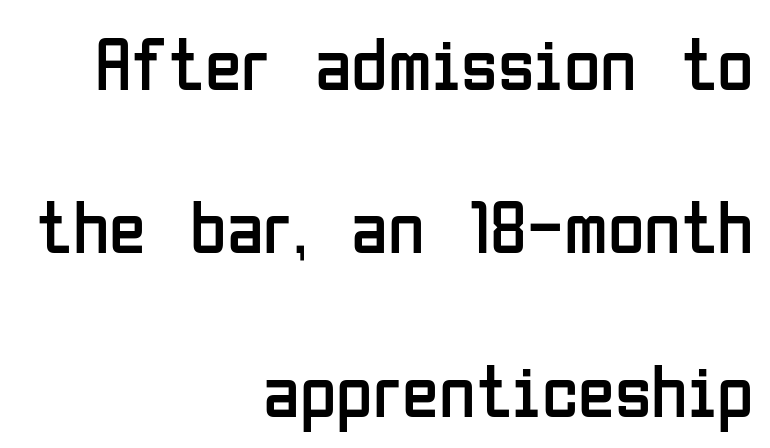
Q: Is the text bold? A: No.
Q: Is the text italic (slanted)? A: No, it is upright.
Q: Is the typeface a serif or a sans-serif typeface? A: Sans-serif.
Q: Is the text underlined? A: No.
Q: How is the paragraph aligned? A: Right-aligned.
Q: Is the spacing between letters normal or unusually wide? A: Normal.
Q: Is the spacing between lines tight, normal or loose? A: Loose.
Q: Width (condensed, normal, or wide)? A: Condensed.
Q: Stroke contrast? A: Low.
Q: x-height? A: Medium.
Q: Monospaced? A: No.
